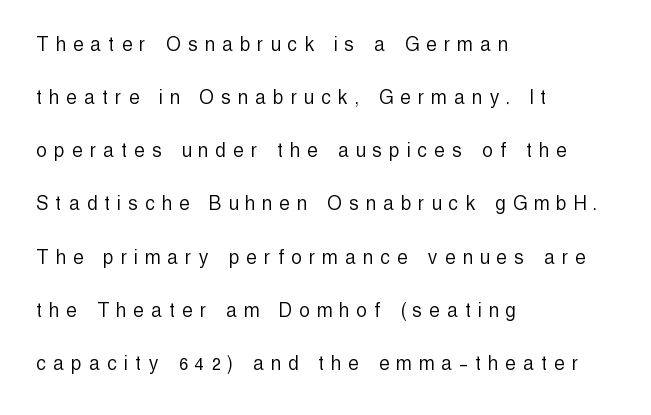
Q: Is the text bold? A: No.
Q: Is the text italic (slanted)? A: No, it is upright.
Q: Is the text underlined? A: No.
Q: How is the paragraph aligned? A: Left-aligned.
Q: Is the spacing between letters normal or unusually wide? A: Unusually wide.
Q: Is the spacing between lines tight, normal or loose? A: Loose.
